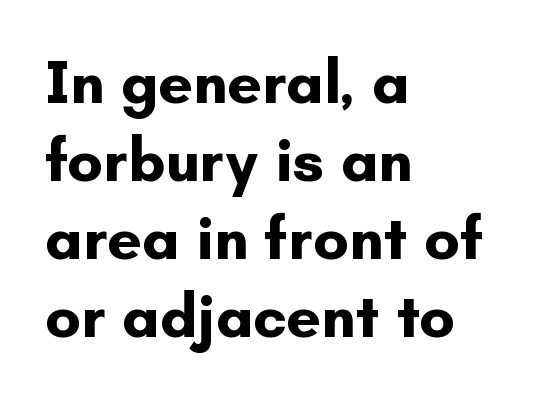
Q: Is the text bold? A: Yes.
Q: Is the text italic (slanted)? A: No, it is upright.
Q: Is the typeface a serif or a sans-serif typeface? A: Sans-serif.
Q: Is the text underlined? A: No.
Q: How is the paragraph aligned? A: Left-aligned.
Q: Is the spacing between letters normal or unusually wide? A: Normal.
Q: Is the spacing between lines tight, normal or loose? A: Normal.
Q: Width (condensed, normal, or wide)? A: Normal.
Q: Stroke contrast? A: Low.
Q: x-height? A: Small.
Q: Monospaced? A: No.
